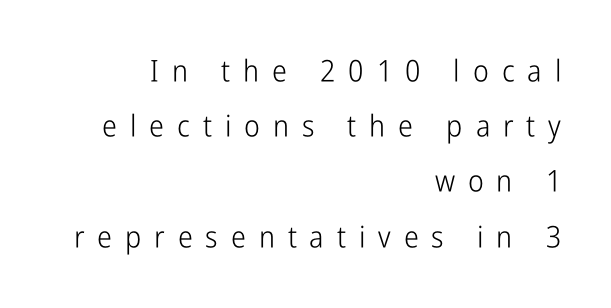
{"serif": "no", "italic": "no", "bold": "no", "weight": "light", "width": "condensed", "stroke_contrast": "low", "x_height": "medium", "monospaced": "no", "underline": "no", "align": "right", "line_spacing_ratio": 1.84, "letter_spacing": "wide", "letter_spacing_em": 0.43, "glyph_px": 30}
